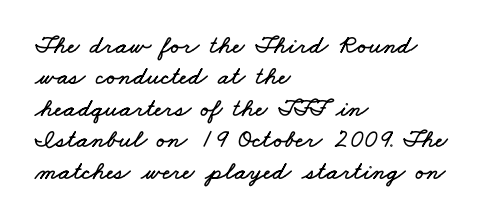
The image shows 26 px text type; set left-aligned, line spacing 1.21x, normal letter spacing, not underlined.
